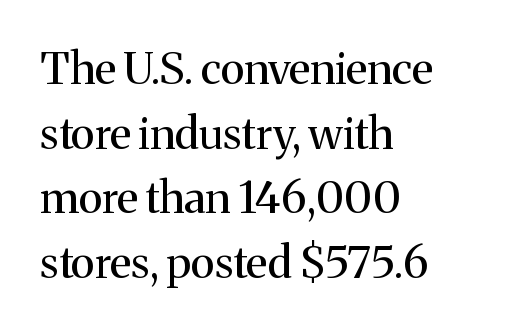
This sample keeps an unexceptional amount of space between lines. These lines are rendered in a variable-pitch font. Students, note that the glyphs here touch the page at normal intervals. Letters rest on an invisible, unmarked baseline. Note: serifs present on the glyphs. Heaviness? Minimal to ordinary, like unemphasized prose.
